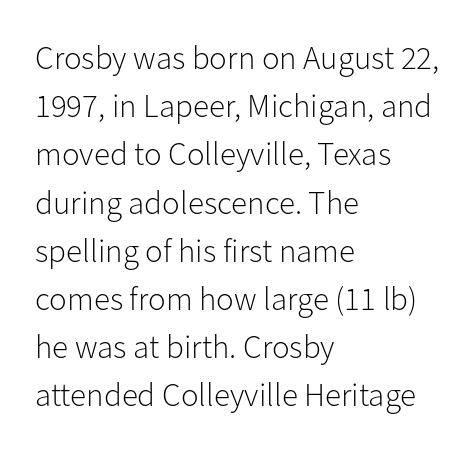
Q: Is the text bold? A: No.
Q: Is the text italic (slanted)? A: No, it is upright.
Q: Is the typeface a serif or a sans-serif typeface? A: Sans-serif.
Q: Is the text underlined? A: No.
Q: How is the paragraph aligned? A: Left-aligned.
Q: Is the spacing between letters normal or unusually wide? A: Normal.
Q: Is the spacing between lines tight, normal or loose? A: Normal.
Q: Width (condensed, normal, or wide)? A: Normal.
Q: Stroke contrast? A: Low.
Q: x-height? A: Medium.
Q: Monospaced? A: No.
